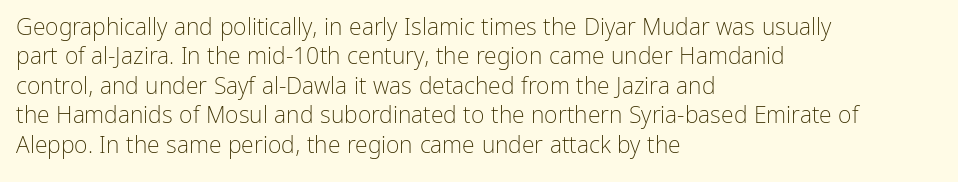
Q: Is the text bold? A: No.
Q: Is the text italic (slanted)? A: No, it is upright.
Q: Is the text underlined? A: No.
Q: How is the paragraph aligned? A: Left-aligned.
Q: Is the spacing between letters normal or unusually wide? A: Normal.
Q: Is the spacing between lines tight, normal or loose? A: Normal.
